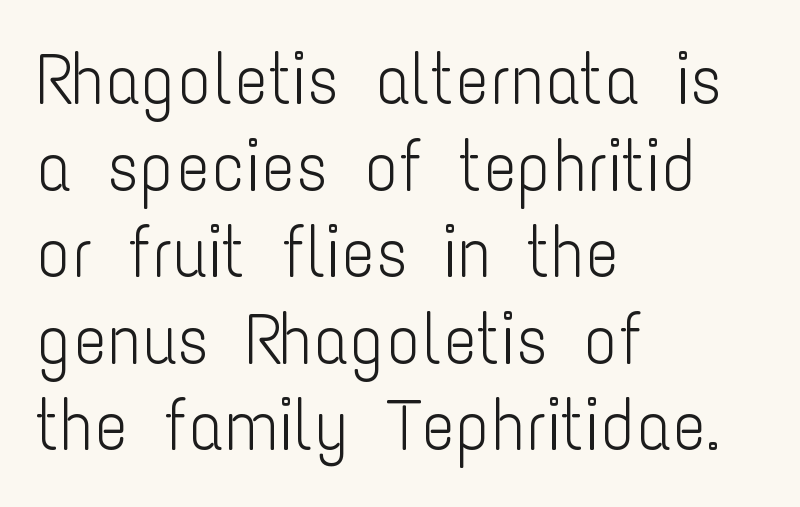
Is the block centered? No — it sits flush against the left margin. Look at the bottom of the vertical strokes: they stop flat, with no serifs. The strokes carry an ordinary text weight at most. Is this a fixed-width face? No — the glyphs have proportional, varying widths.
